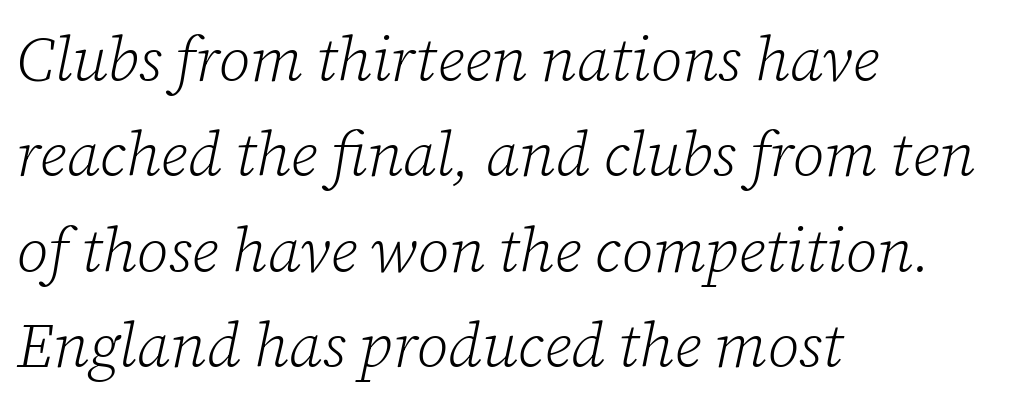
The image shows 62 px light serif type, italic (leaning right); set left-aligned, normal line spacing (1.54x), normal letter spacing, not underlined; low stroke contrast and a medium x-height.
